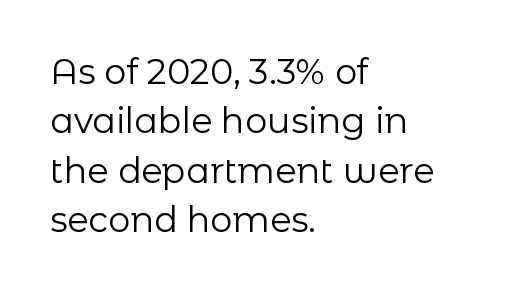
Type style note: lacks serifs. The vertical gap from one line to the next is medium. Tracking here is standard; glyphs follow each other at the usual distance. Bare-footed words on every line. Short and long lines alike share a common starting point at left. Unbolded letterforms with no extra heft.
